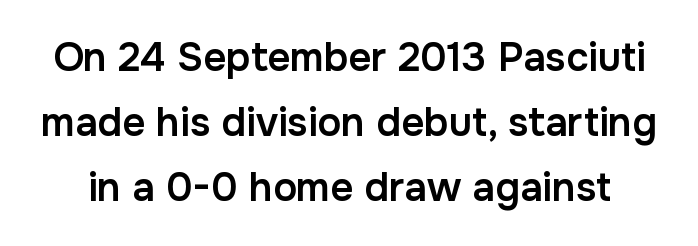
{"serif": "no", "italic": "no", "bold": "semi", "weight": "semibold", "width": "normal", "stroke_contrast": "low", "x_height": "medium", "monospaced": "no", "underline": "no", "line_spacing": "normal", "line_spacing_ratio": 1.62, "letter_spacing": "normal", "letter_spacing_em": 0.0, "glyph_px": 40}
